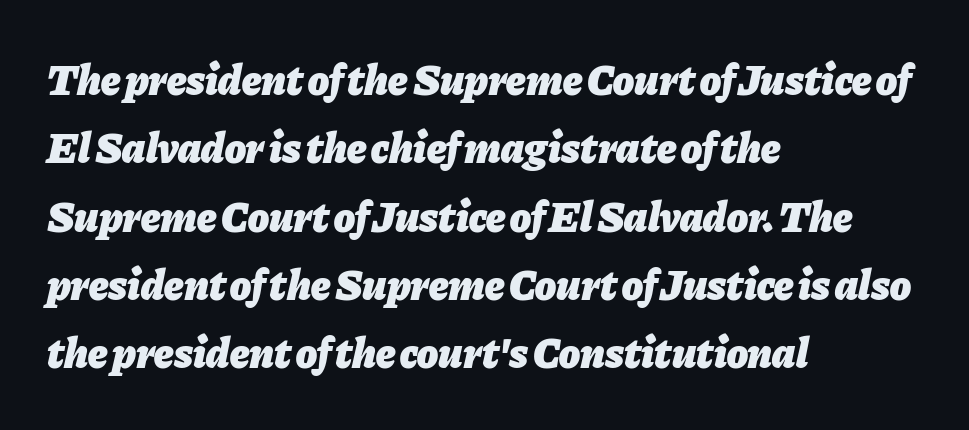
An italicized treatment has been applied to the whole sample. The passage shown is typed in a proportional face where columns would drift. The designer left line spacing at the default. A full-strength bold gives these letters their thick strokes. This rendering features lettering with no underline. A classic flush-left, rag-right setting is used for this passage.
